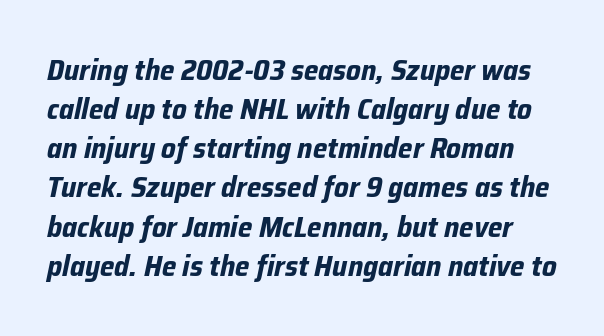
{"italic": "yes", "lean": "right", "slant_degrees": 12, "bold": "yes", "weight": "bold", "width": "normal", "stroke_contrast": "low", "x_height": "medium", "monospaced": "no", "underline": "no", "line_spacing": "normal", "line_spacing_ratio": 1.35, "letter_spacing": "normal", "letter_spacing_em": 0.0, "glyph_px": 29}
